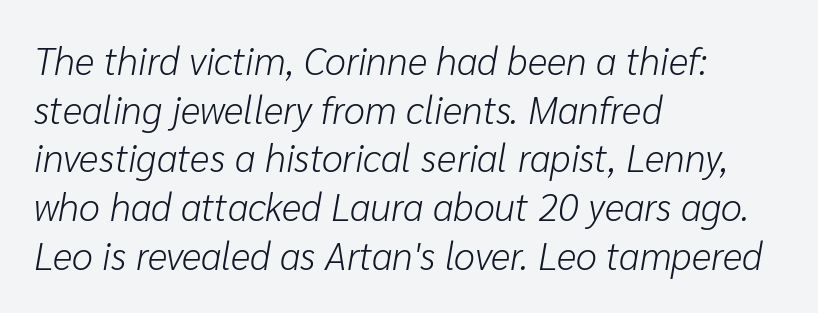
Q: Is the text bold? A: No.
Q: Is the text italic (slanted)? A: Yes, it leans right by about 10 degrees.
Q: Is the text underlined? A: No.
Q: How is the paragraph aligned? A: Left-aligned.
Q: Is the spacing between letters normal or unusually wide? A: Normal.
Q: Is the spacing between lines tight, normal or loose? A: Normal.
Q: Width (condensed, normal, or wide)? A: Normal.
Q: Stroke contrast? A: Low.
Q: x-height? A: Medium.
Q: Monospaced? A: No.
